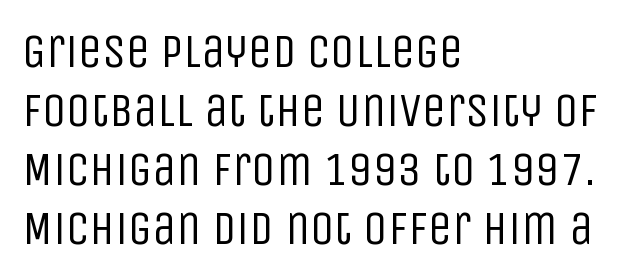
{"serif": "no", "italic": "no", "bold": "no", "weight": "regular", "width": "condensed", "stroke_contrast": "low", "x_height": "large", "monospaced": "no", "underline": "no", "align": "left", "line_spacing_ratio": 1.23, "letter_spacing": "normal", "letter_spacing_em": 0.0, "glyph_px": 48}
